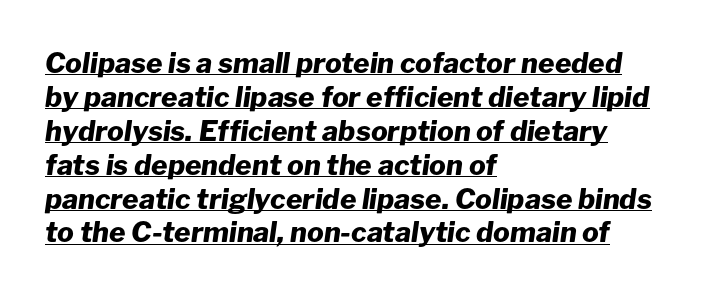
Q: Is the text bold? A: Yes.
Q: Is the text italic (slanted)? A: Yes, it leans right by about 8 degrees.
Q: Is the text underlined? A: Yes.
Q: How is the paragraph aligned? A: Left-aligned.
Q: Is the spacing between letters normal or unusually wide? A: Normal.
Q: Width (condensed, normal, or wide)? A: Normal.
Q: Stroke contrast? A: Low.
Q: x-height? A: Medium.
Q: Monospaced? A: No.
